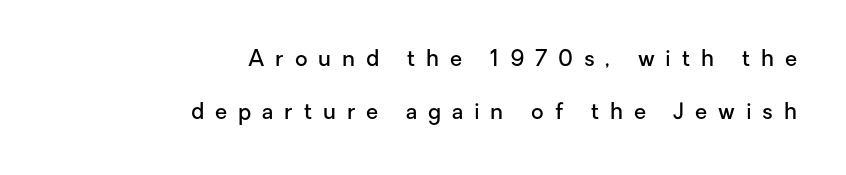
The characters look somewhat weighty, a semibold short of true bold. Designer's note — italics off, roman on. Has an underline been added? It has not. Typeset ragged left — the right edge is the straight one. The block of text is sparse from top to bottom, with ample space between rows.
